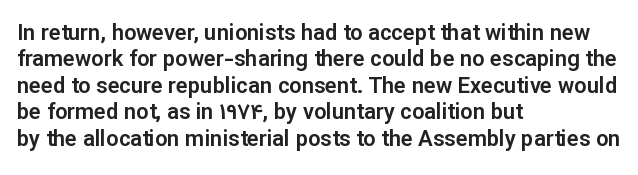
{"italic": "no", "underline": "no", "align": "left", "line_spacing_ratio": 1.2, "letter_spacing": "normal", "letter_spacing_em": 0.0, "glyph_px": 22}
